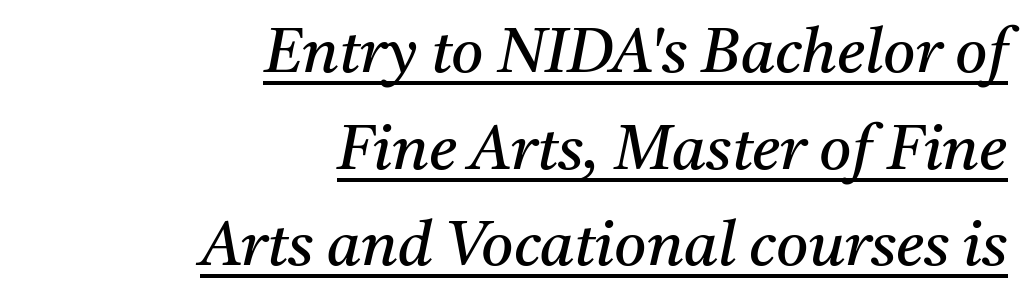
Q: Is the text bold? A: No.
Q: Is the text italic (slanted)? A: Yes, it leans right by about 11 degrees.
Q: Is the typeface a serif or a sans-serif typeface? A: Serif.
Q: Is the text underlined? A: Yes.
Q: How is the paragraph aligned? A: Right-aligned.
Q: Is the spacing between letters normal or unusually wide? A: Normal.
Q: Is the spacing between lines tight, normal or loose? A: Normal.
Q: Width (condensed, normal, or wide)? A: Normal.
Q: Stroke contrast? A: Medium.
Q: x-height? A: Medium.
Q: Monospaced? A: No.
